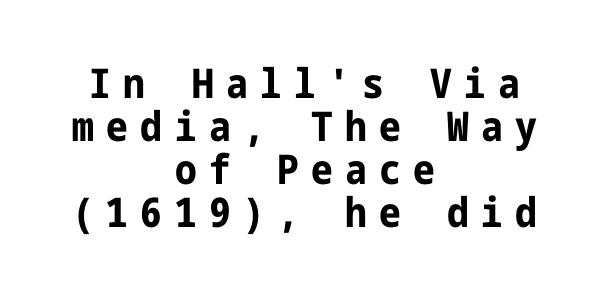
Q: Is the text bold? A: Yes.
Q: Is the text italic (slanted)? A: No, it is upright.
Q: Is the typeface a serif or a sans-serif typeface? A: Sans-serif.
Q: Is the text underlined? A: No.
Q: How is the paragraph aligned? A: Centered.
Q: Is the spacing between letters normal or unusually wide? A: Unusually wide.
Q: Is the spacing between lines tight, normal or loose? A: Tight.
Q: Width (condensed, normal, or wide)? A: Condensed.
Q: Stroke contrast? A: Low.
Q: x-height? A: Medium.
